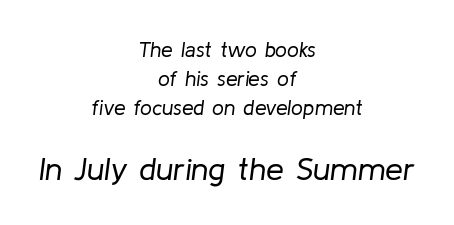
{"italic": "yes", "lean": "right", "slant_degrees": 8, "bold": "no", "weight": "regular", "width": "normal", "stroke_contrast": "low", "x_height": "medium", "monospaced": "no", "underline": "no", "align": "center", "line_spacing": "normal", "line_spacing_ratio": 1.39, "letter_spacing": "normal", "letter_spacing_em": 0.0, "larger_block": "second", "size_ratio": 1.52, "glyph_px": 32}
